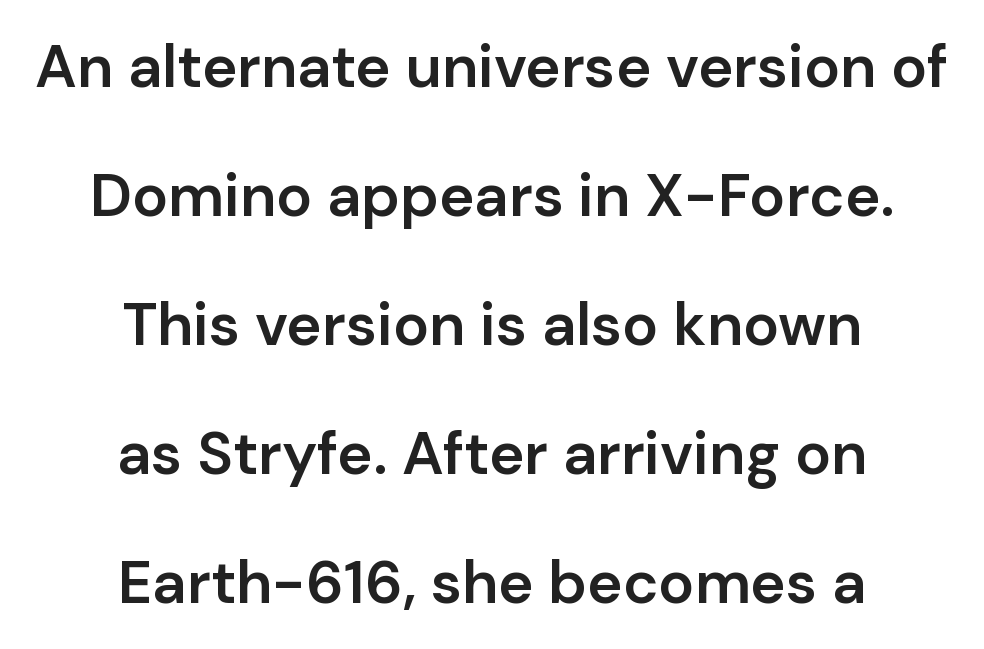
Q: Is the text bold? A: Semi-bold.
Q: Is the text italic (slanted)? A: No, it is upright.
Q: Is the typeface a serif or a sans-serif typeface? A: Sans-serif.
Q: Is the text underlined? A: No.
Q: How is the paragraph aligned? A: Centered.
Q: Is the spacing between letters normal or unusually wide? A: Normal.
Q: Is the spacing between lines tight, normal or loose? A: Loose.
Q: Width (condensed, normal, or wide)? A: Normal.
Q: Stroke contrast? A: Low.
Q: x-height? A: Medium.
Q: Monospaced? A: No.
